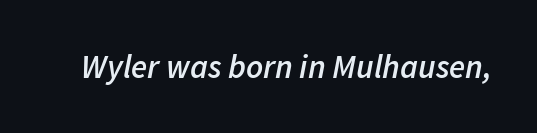
{"italic": "yes", "lean": "right", "slant_degrees": 11, "bold": "semi", "weight": "semibold", "width": "normal", "stroke_contrast": "low", "x_height": "medium", "monospaced": "no", "underline": "no", "letter_spacing": "normal", "letter_spacing_em": 0.0, "glyph_px": 33}
